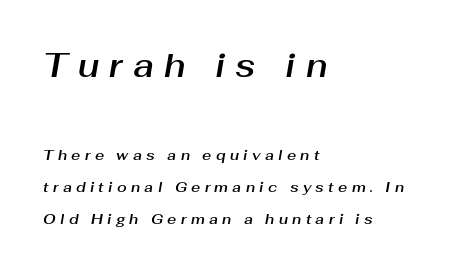
Q: Is the text italic (slanted)? A: Yes, it leans right by about 10 degrees.
Q: Is the text underlined? A: No.
Q: How is the paragraph aligned? A: Left-aligned.
Q: Is the spacing between letters normal or unusually wide? A: Unusually wide.
Q: Is the spacing between lines tight, normal or loose? A: Loose.
Q: Which block of text is set in a larger size, the first (top) or the second (bottom)? A: The first (top) one.
Q: Width (condensed, normal, or wide)? A: Normal.
Q: Stroke contrast? A: Medium.
Q: x-height? A: Medium.
Q: Monospaced? A: No.
